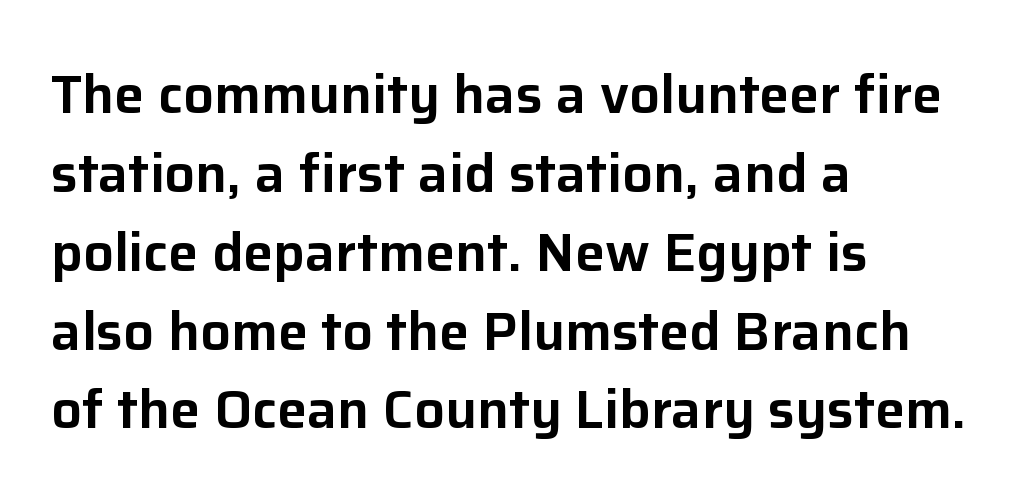
Q: Is the text italic (slanted)? A: No, it is upright.
Q: Is the typeface a serif or a sans-serif typeface? A: Sans-serif.
Q: Is the text underlined? A: No.
Q: How is the paragraph aligned? A: Left-aligned.
Q: Is the spacing between letters normal or unusually wide? A: Normal.
Q: Is the spacing between lines tight, normal or loose? A: Normal.
Q: Width (condensed, normal, or wide)? A: Normal.
Q: Stroke contrast? A: Low.
Q: x-height? A: Medium.
Q: Monospaced? A: No.
